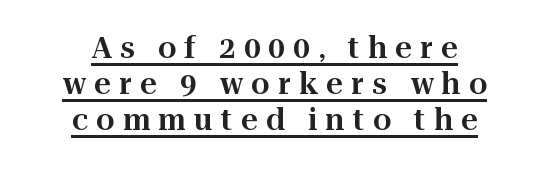
{"serif": "yes", "italic": "no", "width": "normal", "stroke_contrast": "high", "x_height": "medium", "monospaced": "no", "underline": "yes", "align": "center", "line_spacing": "normal", "line_spacing_ratio": 1.25, "letter_spacing": "wide", "letter_spacing_em": 0.29, "glyph_px": 29}
